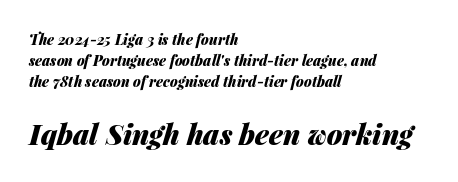
Q: Is the text bold? A: Yes.
Q: Is the text italic (slanted)? A: Yes, it leans right by about 14 degrees.
Q: Is the text underlined? A: No.
Q: How is the paragraph aligned? A: Left-aligned.
Q: Is the spacing between letters normal or unusually wide? A: Normal.
Q: Is the spacing between lines tight, normal or loose? A: Normal.
Q: Which block of text is set in a larger size, the first (top) or the second (bottom)? A: The second (bottom) one.
Q: Width (condensed, normal, or wide)? A: Normal.
Q: Stroke contrast? A: Medium.
Q: x-height? A: Medium.
Q: Monospaced? A: No.
